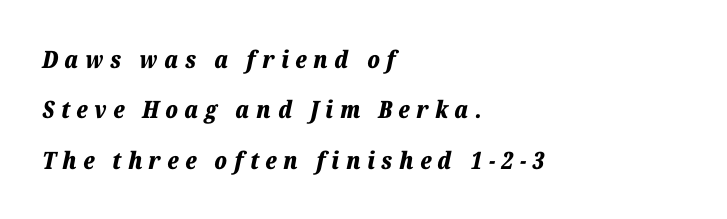
The image shows 24 px bold type, italic (leaning right); set left-aligned, loose line spacing (2.1x), unusually wide letter spacing (+0.27 em), not underlined.
